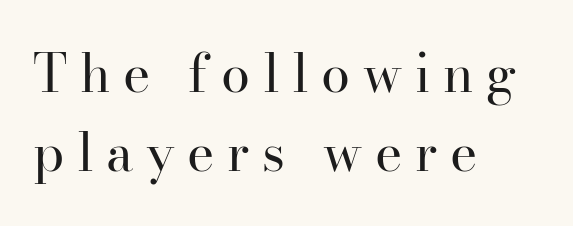
Q: Is the text bold? A: No.
Q: Is the text italic (slanted)? A: No, it is upright.
Q: Is the typeface a serif or a sans-serif typeface? A: Serif.
Q: Is the text underlined? A: No.
Q: How is the paragraph aligned? A: Left-aligned.
Q: Is the spacing between letters normal or unusually wide? A: Unusually wide.
Q: Is the spacing between lines tight, normal or loose? A: Normal.
Q: Width (condensed, normal, or wide)? A: Normal.
Q: Stroke contrast? A: High.
Q: x-height? A: Small.
Q: Monospaced? A: No.
